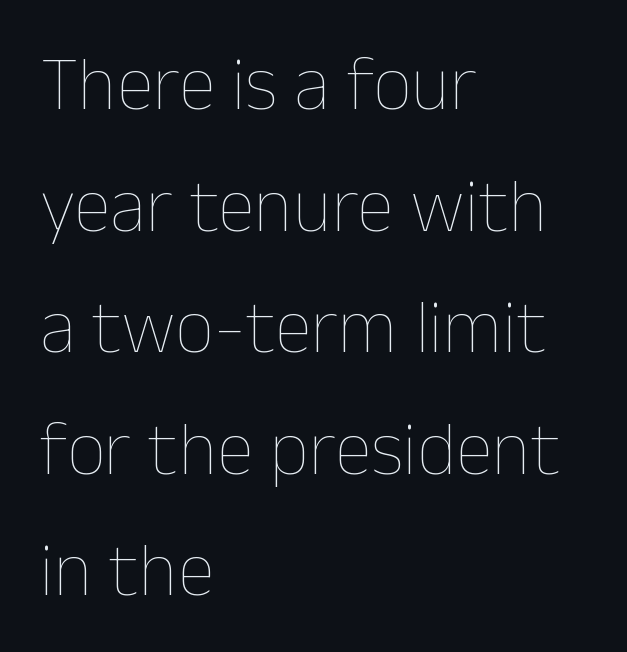
Q: Is the text bold? A: No.
Q: Is the text italic (slanted)? A: No, it is upright.
Q: Is the text underlined? A: No.
Q: How is the paragraph aligned? A: Left-aligned.
Q: Is the spacing between letters normal or unusually wide? A: Normal.
Q: Is the spacing between lines tight, normal or loose? A: Normal.
Q: Width (condensed, normal, or wide)? A: Normal.
Q: Stroke contrast? A: Low.
Q: x-height? A: Medium.
Q: Monospaced? A: No.
